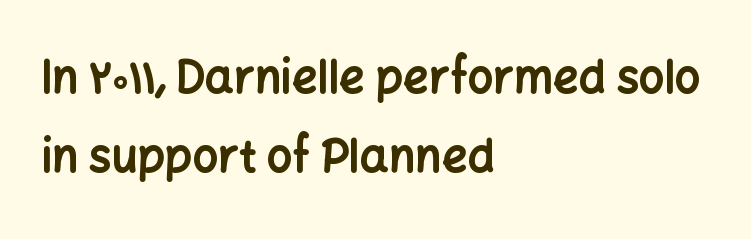
Q: Is the text bold? A: Yes.
Q: Is the text italic (slanted)? A: No, it is upright.
Q: Is the typeface a serif or a sans-serif typeface? A: Sans-serif.
Q: Is the text underlined? A: No.
Q: How is the paragraph aligned? A: Left-aligned.
Q: Is the spacing between letters normal or unusually wide? A: Normal.
Q: Width (condensed, normal, or wide)? A: Normal.
Q: Stroke contrast? A: Low.
Q: x-height? A: Medium.
Q: Monospaced? A: No.
